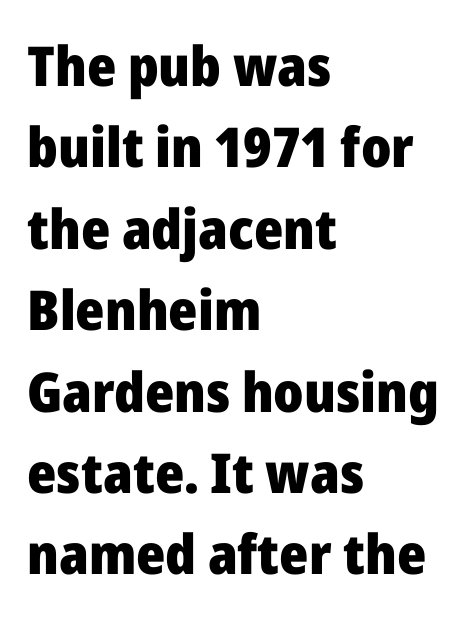
Q: Is the text bold? A: Yes.
Q: Is the text italic (slanted)? A: No, it is upright.
Q: Is the typeface a serif or a sans-serif typeface? A: Sans-serif.
Q: Is the text underlined? A: No.
Q: How is the paragraph aligned? A: Left-aligned.
Q: Is the spacing between letters normal or unusually wide? A: Normal.
Q: Is the spacing between lines tight, normal or loose? A: Normal.
Q: Width (condensed, normal, or wide)? A: Normal.
Q: Stroke contrast? A: Low.
Q: x-height? A: Medium.
Q: Monospaced? A: No.
